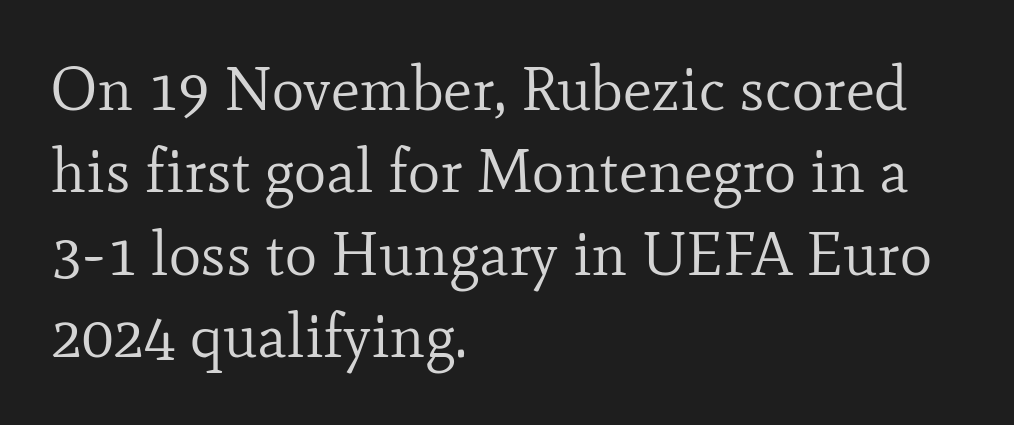
Ink coverage per letter is moderate at most. How are the letters spaced? Ordinarily, with no added tracking. Character widths vary here, with narrow letters taking less room than wide ones. The type sits square on the baseline with zero lean. What's the leading like? Ordinary, nothing unusual.
